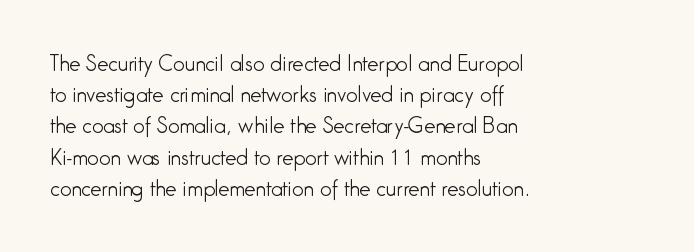
{"italic": "no", "bold": "no", "underline": "no", "align": "left", "line_spacing": "normal", "line_spacing_ratio": 1.56, "letter_spacing": "normal", "letter_spacing_em": 0.0, "glyph_px": 20}
